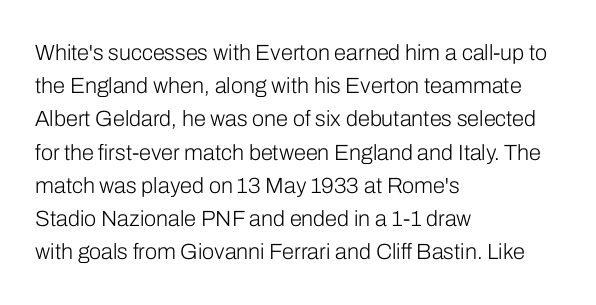
The image shows 22 px text type, upright; set left-aligned, normal line spacing (1.51x), normal letter spacing, not underlined.
